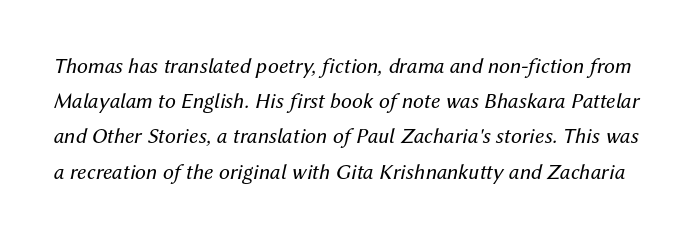
{"italic": "yes", "lean": "right", "slant_degrees": 12, "bold": "no", "underline": "no", "line_spacing": "normal", "line_spacing_ratio": 1.6, "letter_spacing": "normal", "letter_spacing_em": 0.0, "glyph_px": 22}
